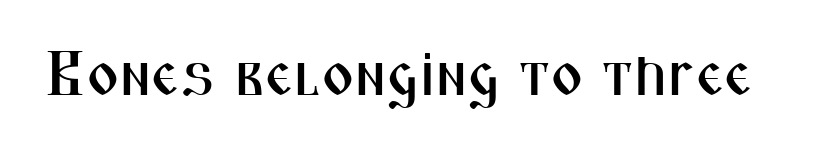
Q: Is the text italic (slanted)? A: No, it is upright.
Q: Is the typeface a serif or a sans-serif typeface? A: Sans-serif.
Q: Is the text underlined? A: No.
Q: Is the spacing between letters normal or unusually wide? A: Normal.
Q: Width (condensed, normal, or wide)? A: Condensed.
Q: Stroke contrast? A: Medium.
Q: x-height? A: Medium.
Q: Monospaced? A: No.
